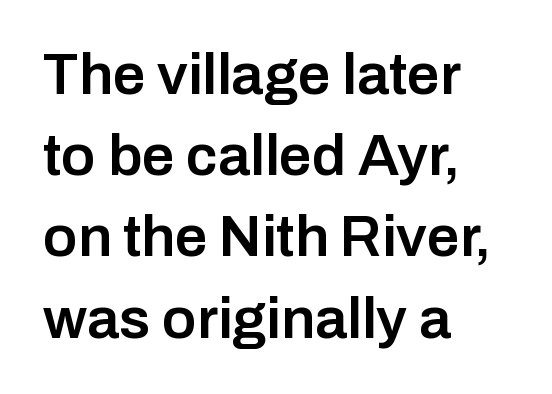
Reading down the column, the eye jumps a familiar distance to each next line. The lines are quadded left. Ordinary non-slanted type is in use. Is this a fixed-width face? No — the glyphs have proportional, varying widths. Its strokes are somewhat broadened, the hallmark of semibold type. The passage shown has conventional tracking throughout.
